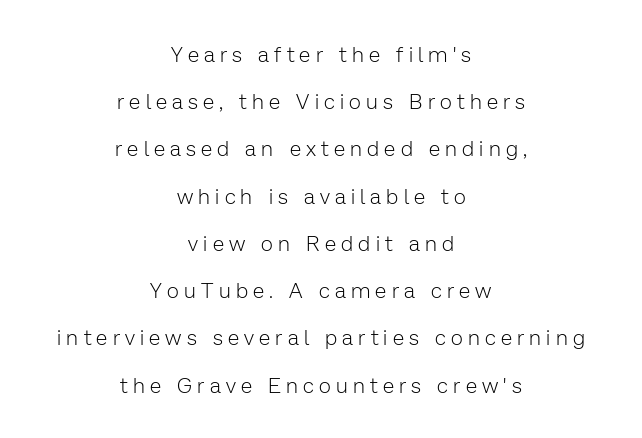
The image shows 21 px text type, upright; set centered, loose line spacing (2.25x), unusually wide letter spacing (+0.25 em), not underlined.
